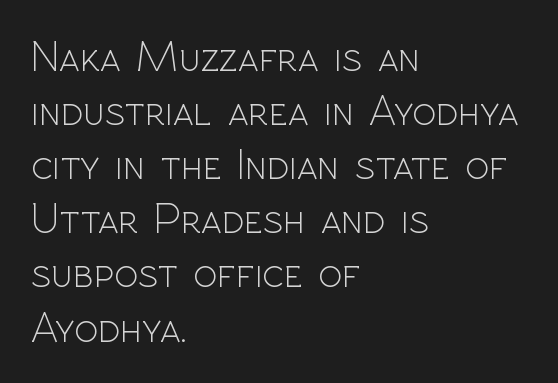
Q: Is the text bold? A: No.
Q: Is the text italic (slanted)? A: No, it is upright.
Q: Is the typeface a serif or a sans-serif typeface? A: Sans-serif.
Q: Is the text underlined? A: No.
Q: How is the paragraph aligned? A: Left-aligned.
Q: Is the spacing between letters normal or unusually wide? A: Normal.
Q: Width (condensed, normal, or wide)? A: Normal.
Q: x-height? A: Medium.
Q: Monospaced? A: No.
